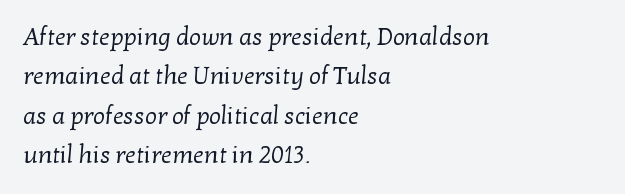
Leading matches the norm, producing a regular column. Stem width sits at or under what a default text font uses. Horizontal alignment here is leftward, the default for most running prose. Descenders are the only things crossing below the line.
